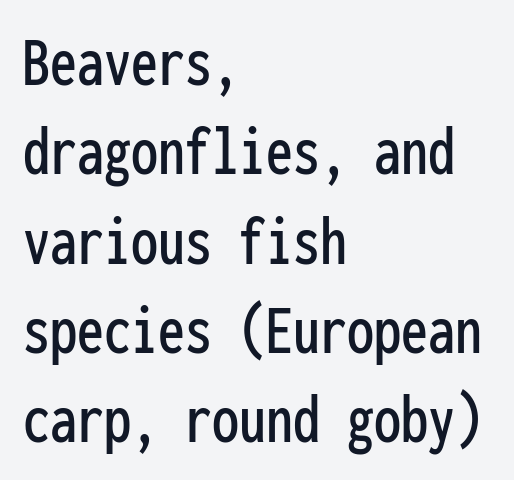
Q: Is the text italic (slanted)? A: No, it is upright.
Q: Is the typeface a serif or a sans-serif typeface? A: Sans-serif.
Q: Is the text underlined? A: No.
Q: How is the paragraph aligned? A: Left-aligned.
Q: Is the spacing between letters normal or unusually wide? A: Normal.
Q: Width (condensed, normal, or wide)? A: Condensed.
Q: Stroke contrast? A: Low.
Q: x-height? A: Medium.
Q: Monospaced? A: Yes.
